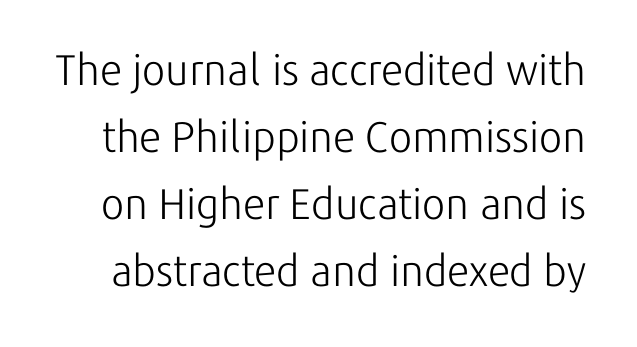
{"serif": "no", "italic": "no", "bold": "no", "weight": "light", "width": "normal", "stroke_contrast": "low", "x_height": "medium", "monospaced": "no", "underline": "no", "line_spacing": "normal", "line_spacing_ratio": 1.56, "letter_spacing": "normal", "letter_spacing_em": 0.0, "glyph_px": 43}
